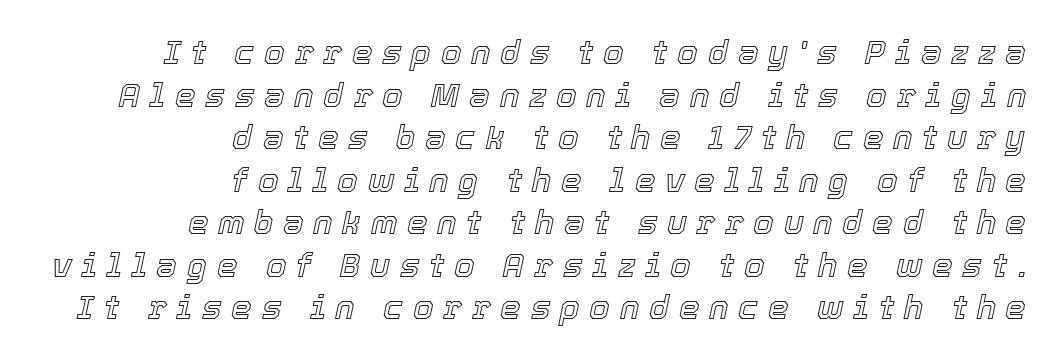
{"italic": "yes", "lean": "right", "slant_degrees": 12, "width": "normal", "x_height": "medium", "monospaced": "no", "underline": "no", "align": "right", "line_spacing": "normal", "line_spacing_ratio": 1.29, "letter_spacing": "wide", "letter_spacing_em": 0.29, "glyph_px": 33}
